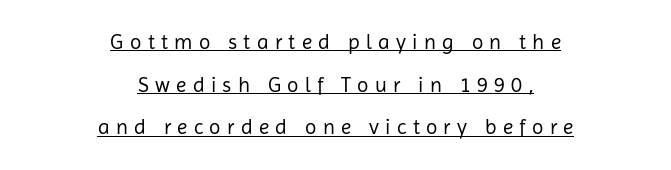
{"italic": "no", "bold": "no", "underline": "yes", "align": "center", "line_spacing": "loose", "line_spacing_ratio": 2.03, "letter_spacing": "wide", "letter_spacing_em": 0.3, "glyph_px": 21}
